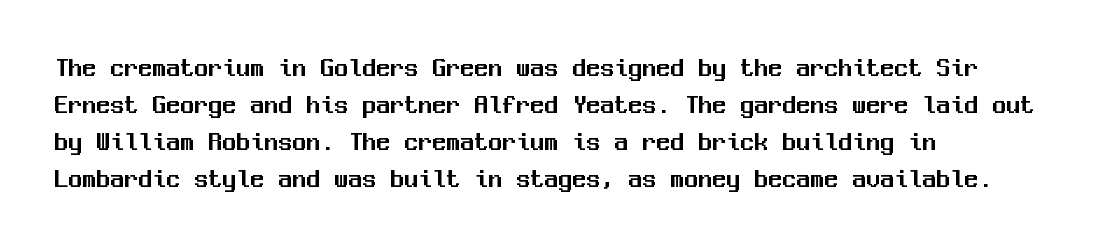
Typographically, this falls in the sans-serif category. The setting favours the left margin, as ordinary paragraphs usually do. If you measured baseline to baseline, you'd find a middling distance. Check under the words: just untouched page. This sample uses plain, unmodified letter spacing.
